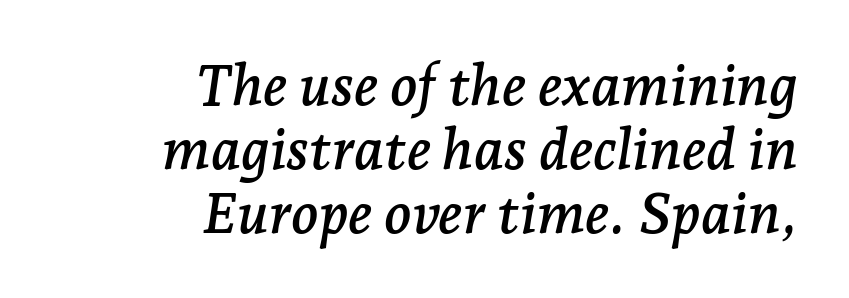
What's the leading like? Squeezed, with rows nearly overlapping. A flush-right, rag-left setting is used for this passage. The whole block is typeset with a tilt. The string is rendered with underlining switched off.
